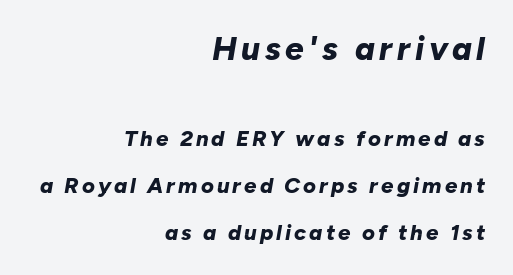
Q: Is the text bold? A: Yes.
Q: Is the text italic (slanted)? A: Yes, it leans right by about 10 degrees.
Q: Is the text underlined? A: No.
Q: How is the paragraph aligned? A: Right-aligned.
Q: Is the spacing between lines tight, normal or loose? A: Loose.
Q: Which block of text is set in a larger size, the first (top) or the second (bottom)? A: The first (top) one.
Q: Width (condensed, normal, or wide)? A: Normal.
Q: Stroke contrast? A: Low.
Q: x-height? A: Medium.
Q: Monospaced? A: No.
